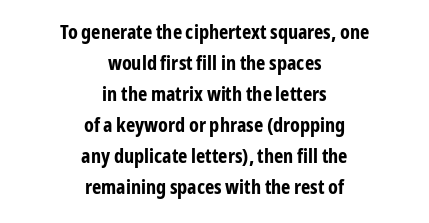
{"italic": "no", "bold": "yes", "underline": "no", "align": "center", "line_spacing": "normal", "line_spacing_ratio": 1.55, "letter_spacing": "normal", "letter_spacing_em": 0.0, "glyph_px": 20}
